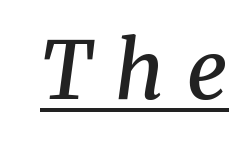
The image shows 80 px semibold serif type, italic (leaning right); set unusually wide letter spacing (+0.29 em), underlined; medium stroke contrast and a medium x-height.
